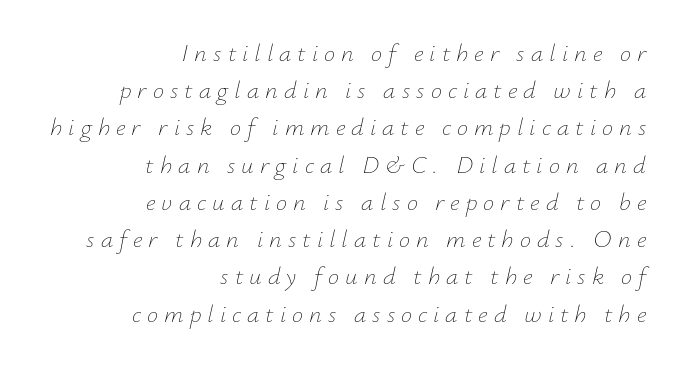
{"italic": "yes", "lean": "right", "slant_degrees": 12, "bold": "no", "underline": "no", "align": "right", "line_spacing": "normal", "line_spacing_ratio": 1.49, "letter_spacing": "wide", "letter_spacing_em": 0.24, "glyph_px": 25}
